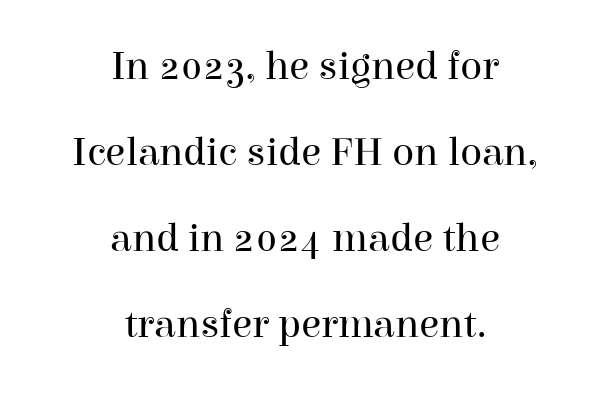
{"serif": "yes", "italic": "no", "bold": "no", "weight": "regular", "width": "normal", "stroke_contrast": "high", "x_height": "medium", "monospaced": "no", "underline": "no", "align": "center", "line_spacing": "loose", "line_spacing_ratio": 2.1, "letter_spacing": "normal", "letter_spacing_em": 0.0, "glyph_px": 41}
